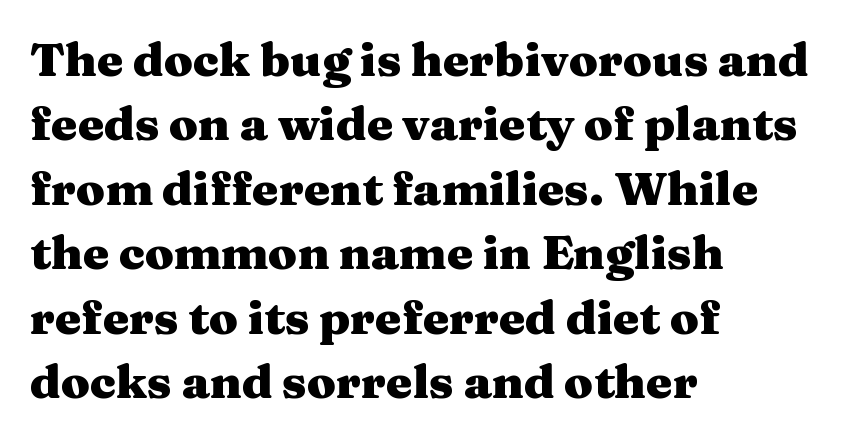
The image shows 47 px heavy, wide serif type, upright; set left-aligned, normal line spacing (1.37x), normal letter spacing, not underlined; medium stroke contrast and a medium x-height.
